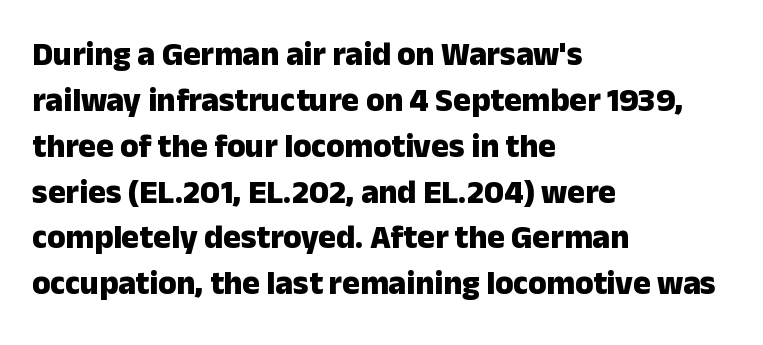
{"serif": "no", "italic": "no", "bold": "yes", "weight": "heavy", "width": "normal", "stroke_contrast": "low", "x_height": "medium", "monospaced": "no", "underline": "no", "align": "left", "line_spacing": "normal", "line_spacing_ratio": 1.39, "letter_spacing": "normal", "letter_spacing_em": 0.0, "glyph_px": 33}
